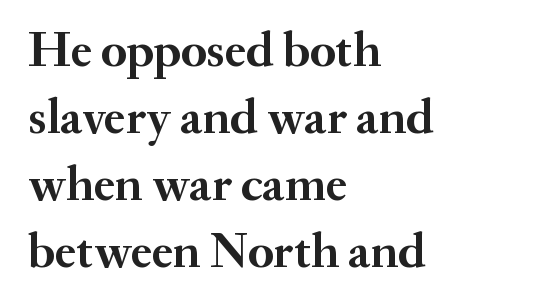
{"serif": "yes", "italic": "no", "bold": "yes", "weight": "semibold", "width": "normal", "stroke_contrast": "medium", "x_height": "small", "monospaced": "no", "underline": "no", "align": "left", "line_spacing": "normal", "line_spacing_ratio": 1.37, "letter_spacing": "normal", "letter_spacing_em": 0.0, "glyph_px": 49}
